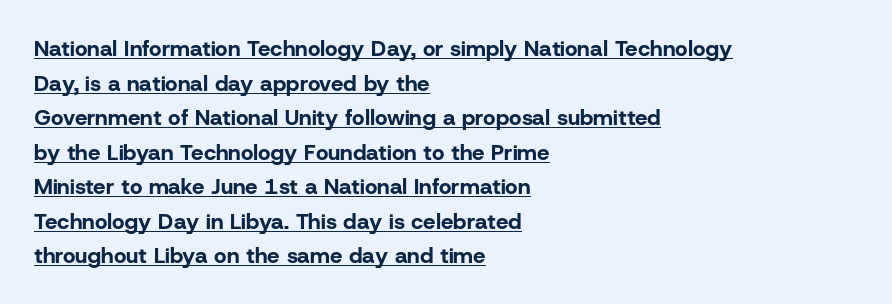
The image shows 22 px bold type, upright; set left-aligned, normal line spacing (1.57x), normal letter spacing, underlined.
